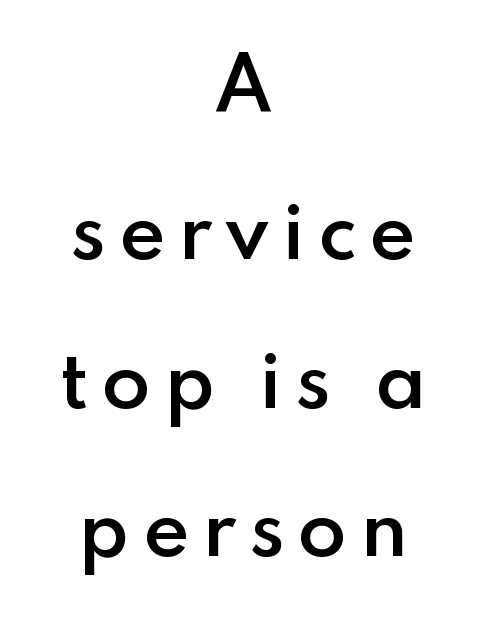
It's the straight-up-and-down kind of type. Leading: increased. The rendering uses natural spacing where letterforms have individual widths. The characters look somewhat weighty, a semibold short of true bold.
